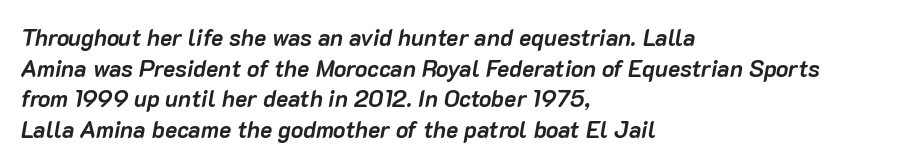
Q: Is the text bold? A: Yes.
Q: Is the text italic (slanted)? A: Yes, it leans right by about 10 degrees.
Q: Is the text underlined? A: No.
Q: How is the paragraph aligned? A: Left-aligned.
Q: Is the spacing between letters normal or unusually wide? A: Normal.
Q: Is the spacing between lines tight, normal or loose? A: Normal.
